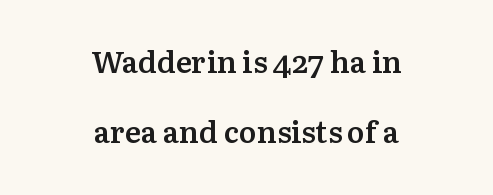
Q: Is the text bold? A: Semi-bold.
Q: Is the text italic (slanted)? A: No, it is upright.
Q: Is the typeface a serif or a sans-serif typeface? A: Serif.
Q: Is the text underlined? A: No.
Q: How is the paragraph aligned? A: Centered.
Q: Is the spacing between letters normal or unusually wide? A: Normal.
Q: Is the spacing between lines tight, normal or loose? A: Loose.
Q: Width (condensed, normal, or wide)? A: Normal.
Q: Stroke contrast? A: Medium.
Q: x-height? A: Medium.
Q: Monospaced? A: No.
